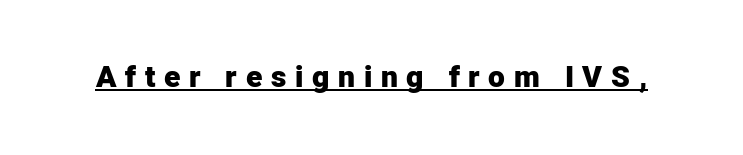
{"serif": "no", "italic": "no", "bold": "yes", "weight": "heavy", "width": "normal", "stroke_contrast": "low", "x_height": "medium", "monospaced": "no", "underline": "yes", "letter_spacing": "wide", "letter_spacing_em": 0.29, "glyph_px": 30}
